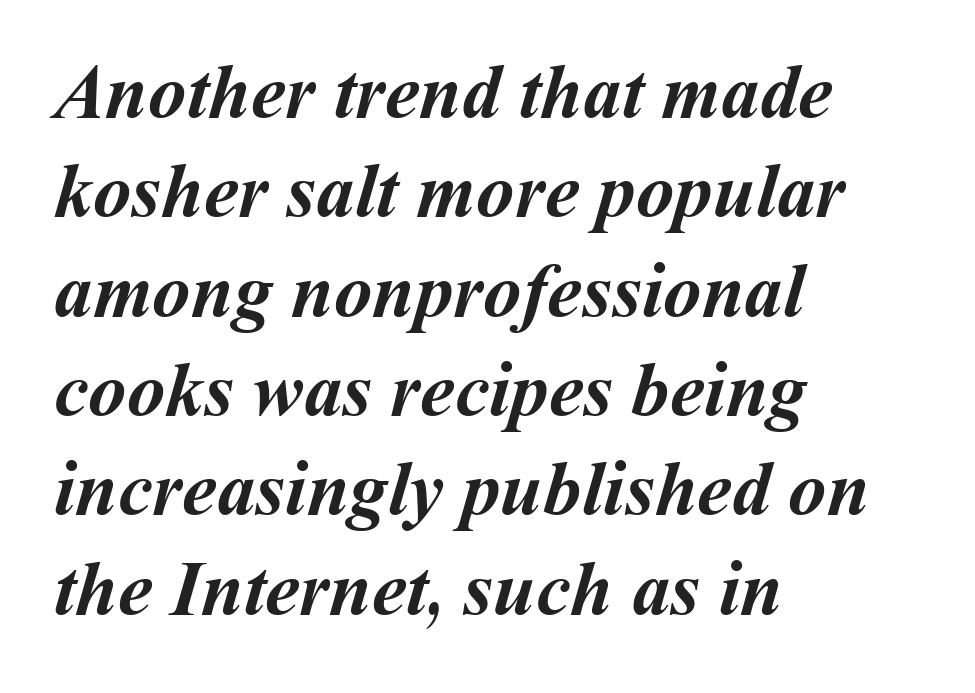
Unmarked baselines from the first word to the last. Strong, thick strokes mark this as bold type. All the whitespace from short lines collects on the right. Think of a printed novel: that variable character pitch is what you see here. Glyph-to-glyph distance matches everyday printed text.
